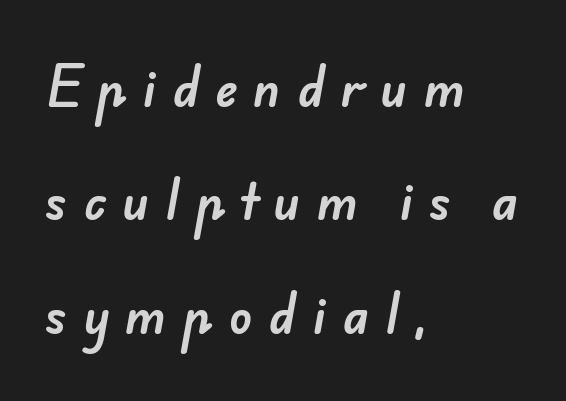
{"serif": "no", "width": "normal", "stroke_contrast": "low", "x_height": "small", "monospaced": "no", "underline": "no", "align": "left", "line_spacing": "loose", "line_spacing_ratio": 2.36, "letter_spacing": "wide", "letter_spacing_em": 0.33, "glyph_px": 48}
